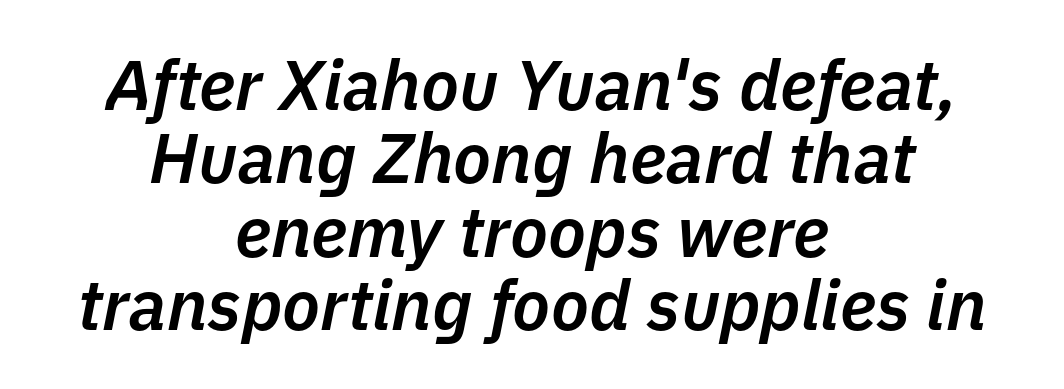
The image shows 70 px semibold type, italic (leaning right); set centered, tight line spacing (1.05x), normal letter spacing, not underlined; low stroke contrast and a medium x-height.
